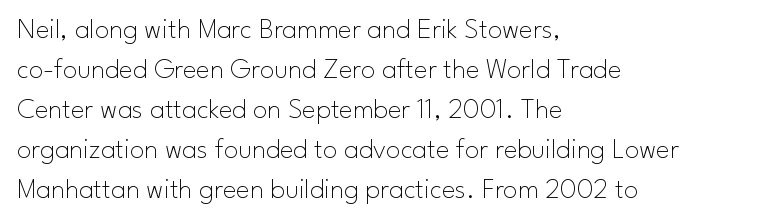
{"serif": "no", "italic": "no", "bold": "no", "weight": "thin", "width": "normal", "stroke_contrast": "low", "x_height": "small", "monospaced": "no", "underline": "no", "align": "left", "line_spacing": "normal", "line_spacing_ratio": 1.38, "letter_spacing": "normal", "letter_spacing_em": 0.0, "glyph_px": 29}
